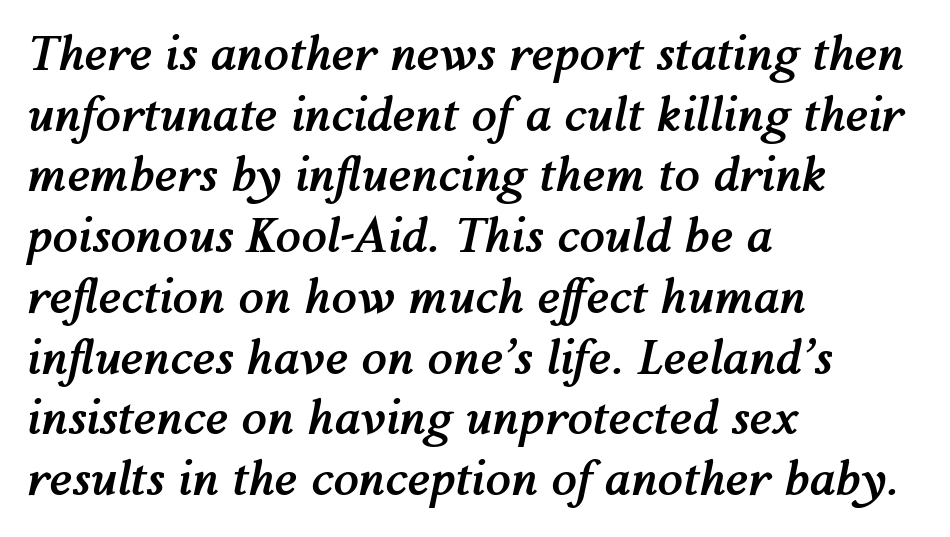
Q: Is the text bold? A: Yes.
Q: Is the text italic (slanted)? A: Yes, it leans right by about 12 degrees.
Q: Is the text underlined? A: No.
Q: How is the paragraph aligned? A: Left-aligned.
Q: Is the spacing between letters normal or unusually wide? A: Normal.
Q: Is the spacing between lines tight, normal or loose? A: Normal.
Q: Width (condensed, normal, or wide)? A: Normal.
Q: Stroke contrast? A: Medium.
Q: x-height? A: Medium.
Q: Monospaced? A: No.
